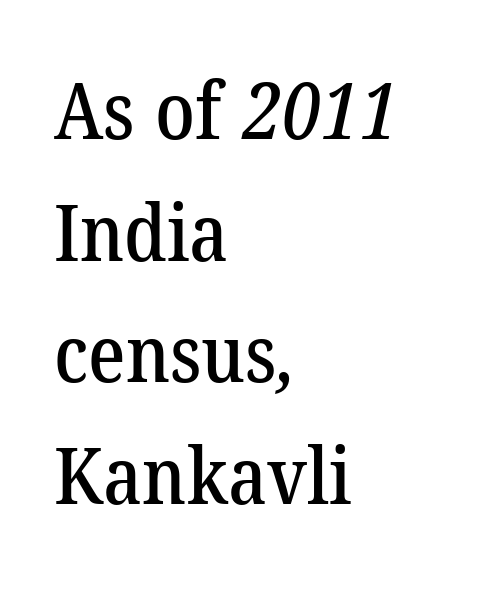
Q: Is the typeface a serif or a sans-serif typeface? A: Serif.
Q: Is the text underlined? A: No.
Q: How is the paragraph aligned? A: Left-aligned.
Q: Is the spacing between letters normal or unusually wide? A: Normal.
Q: Is the spacing between lines tight, normal or loose? A: Normal.
Q: Width (condensed, normal, or wide)? A: Normal.
Q: Stroke contrast? A: Low.
Q: x-height? A: Medium.
Q: Monospaced? A: No.
